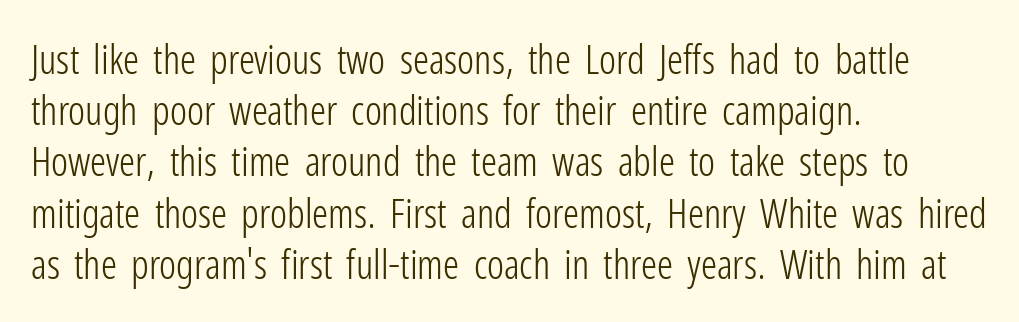
The image shows 40 px light, condensed sans-serif type, upright; set left-aligned, normal line spacing (1.28x), normal letter spacing, not underlined; low stroke contrast and a medium x-height.
